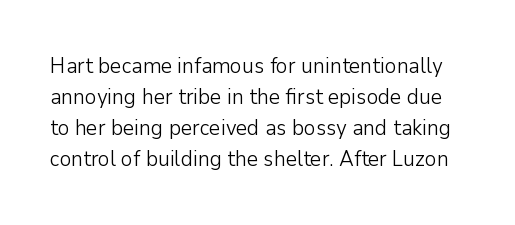
{"italic": "no", "bold": "no", "underline": "no", "line_spacing": "normal", "line_spacing_ratio": 1.41, "letter_spacing": "normal", "letter_spacing_em": 0.0, "glyph_px": 22}
